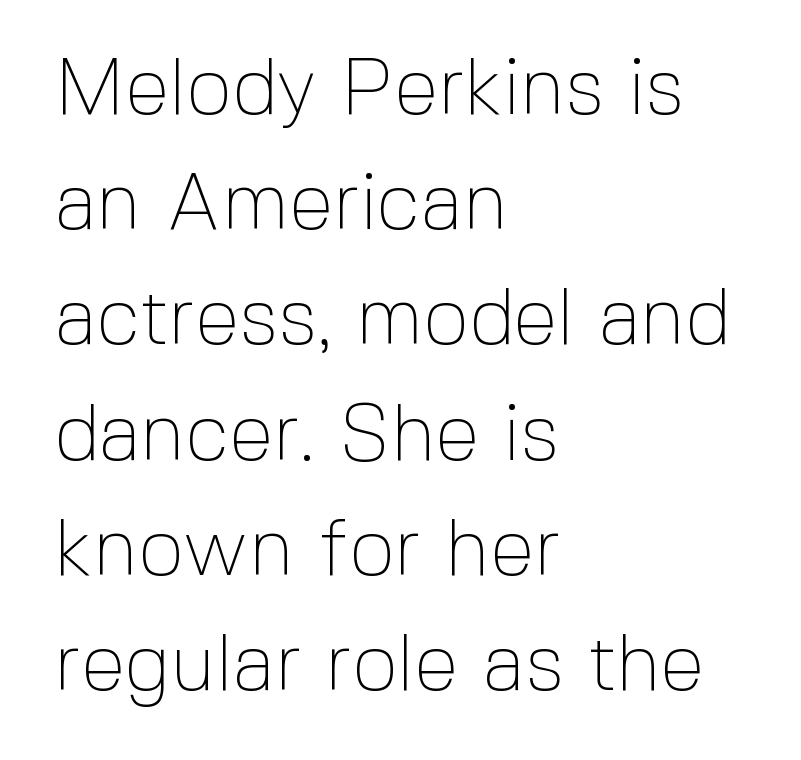
Q: Is the text bold? A: No.
Q: Is the text italic (slanted)? A: No, it is upright.
Q: Is the typeface a serif or a sans-serif typeface? A: Sans-serif.
Q: Is the text underlined? A: No.
Q: How is the paragraph aligned? A: Left-aligned.
Q: Is the spacing between letters normal or unusually wide? A: Normal.
Q: Is the spacing between lines tight, normal or loose? A: Normal.
Q: Width (condensed, normal, or wide)? A: Normal.
Q: x-height? A: Medium.
Q: Monospaced? A: No.
